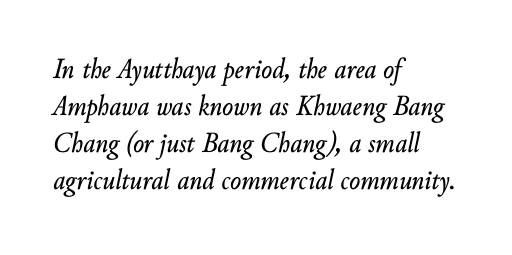
Q: Is the text italic (slanted)? A: Yes, it leans right by about 10 degrees.
Q: Is the text underlined? A: No.
Q: How is the paragraph aligned? A: Left-aligned.
Q: Is the spacing between letters normal or unusually wide? A: Normal.
Q: Is the spacing between lines tight, normal or loose? A: Normal.
Q: Width (condensed, normal, or wide)? A: Normal.
Q: Stroke contrast? A: Low.
Q: x-height? A: Small.
Q: Monospaced? A: No.
